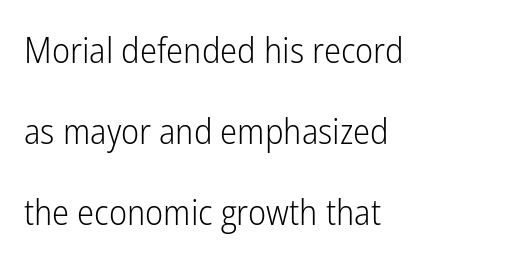
The image shows 36 px light, condensed sans-serif type, upright; set left-aligned, loose line spacing (2.25x), normal letter spacing, not underlined; low stroke contrast and a medium x-height.
